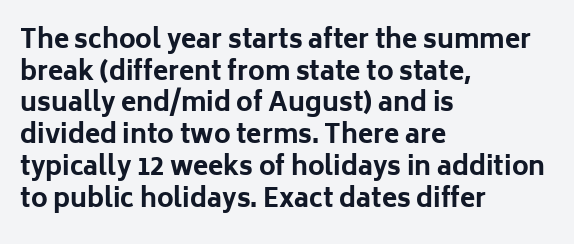
Q: Is the text bold? A: Yes.
Q: Is the text italic (slanted)? A: No, it is upright.
Q: Is the text underlined? A: No.
Q: How is the paragraph aligned? A: Left-aligned.
Q: Is the spacing between letters normal or unusually wide? A: Normal.
Q: Is the spacing between lines tight, normal or loose? A: Normal.
